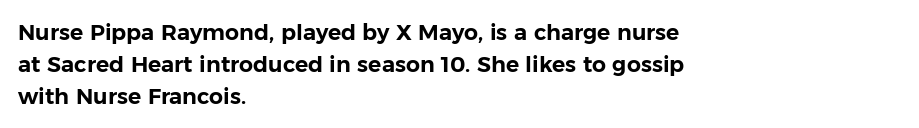
Left-aligned paragraph, ragged on the right. Rendered with straight, roman letterforms. Successive baselines arrive at the customary interval. Descenders are the only things crossing below the line. Is the letter spacing exaggerated? No — it looks like the ordinary default.
